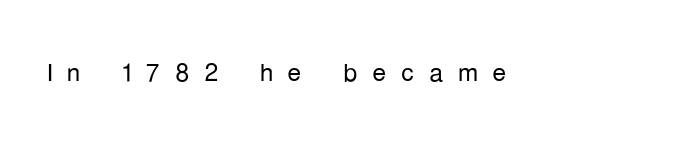
Examine the stroke ends and you'll find no serifs. A typesetter would mark this as roman, not italic. Think of a printed novel: that variable character pitch is what you see here. The letterforms stand isolated, each surrounded by extra space.
